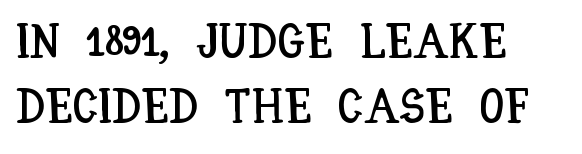
The image shows 49 px condensed type, upright; set left-aligned, normal line spacing (1.33x), normal letter spacing, not underlined; low stroke contrast and a large x-height.
